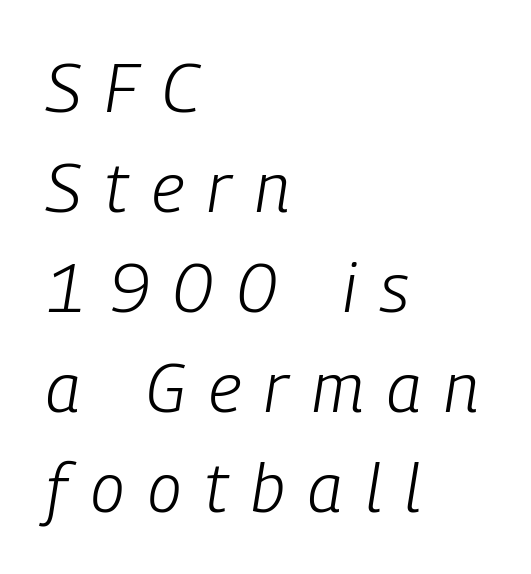
The image shows 68 px light, condensed type, italic (leaning right); set left-aligned, normal line spacing (1.47x), unusually wide letter spacing (+0.35 em), not underlined; low stroke contrast and a medium x-height.
